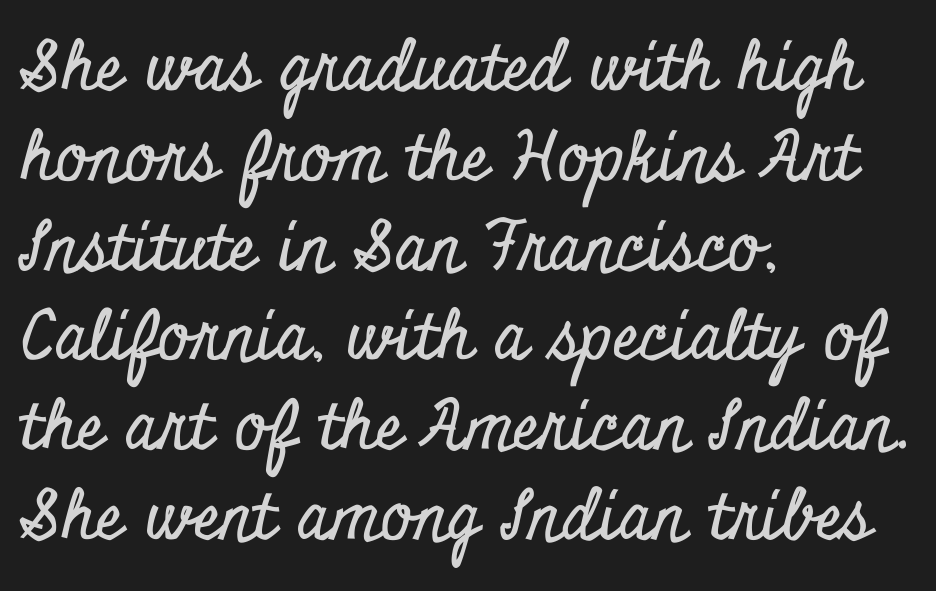
A classic flush-left, rag-right setting is used for this passage. The rendering uses a moderate line-height, typical for paragraphs. These lines keep a tight, regular rhythm from letter to letter. Check where the strokes stop: tiny serifs finish them off.
